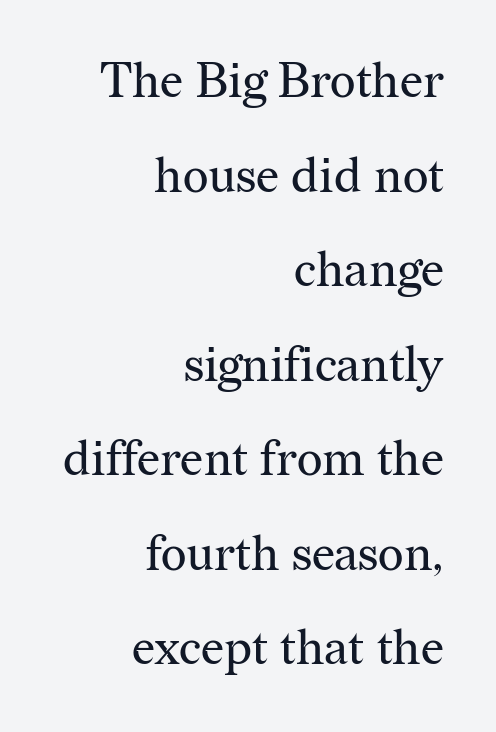
The image shows 49 px regular-weight serif type, upright; set right-aligned, loose line spacing (1.93x), normal letter spacing, not underlined; medium stroke contrast and a medium x-height.
